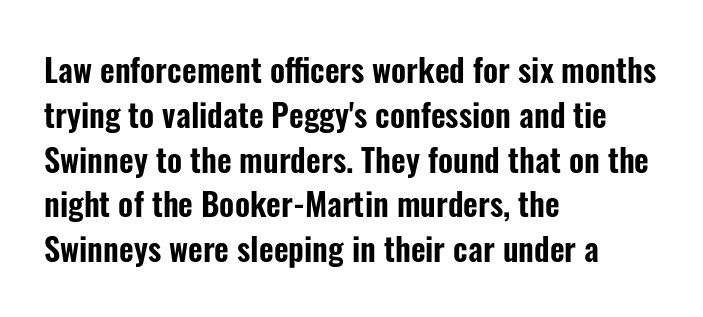
Q: Is the text italic (slanted)? A: No, it is upright.
Q: Is the typeface a serif or a sans-serif typeface? A: Sans-serif.
Q: Is the text underlined? A: No.
Q: How is the paragraph aligned? A: Left-aligned.
Q: Is the spacing between letters normal or unusually wide? A: Normal.
Q: Is the spacing between lines tight, normal or loose? A: Normal.
Q: Width (condensed, normal, or wide)? A: Condensed.
Q: Stroke contrast? A: Low.
Q: x-height? A: Medium.
Q: Monospaced? A: No.
